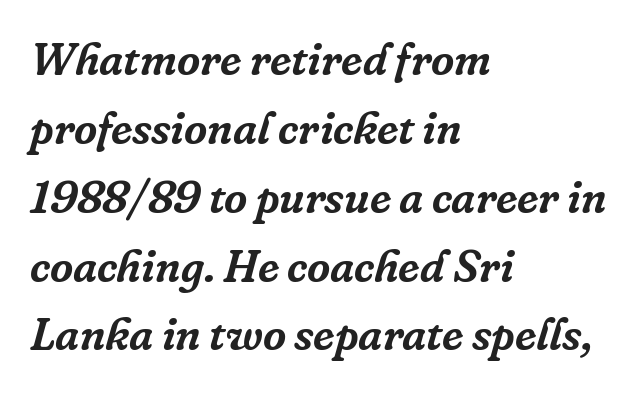
The image shows 45 px serif type, italic (leaning right); set left-aligned, normal line spacing (1.53x), normal letter spacing, not underlined; low stroke contrast and a medium x-height.
